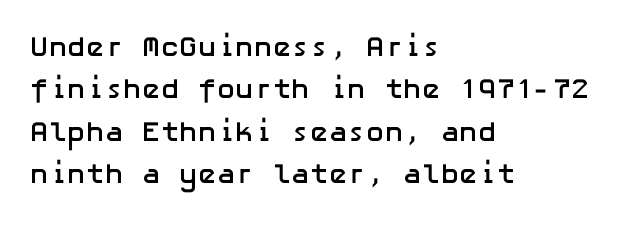
The image shows 28 px semibold sans-serif type, upright; set left-aligned, normal line spacing (1.51x), normal letter spacing, not underlined; low stroke contrast and a medium x-height.
